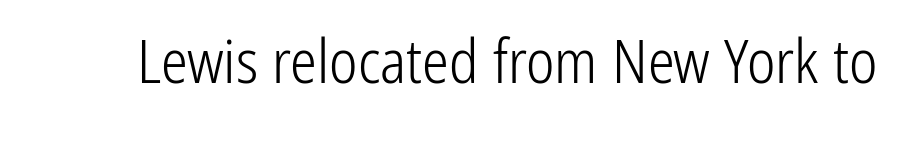
The image shows 60 px light, condensed sans-serif type, upright; set normal letter spacing, not underlined; low stroke contrast and a medium x-height.
